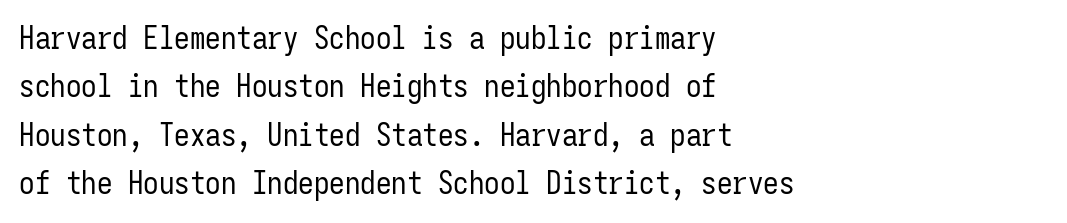
The image shows 31 px regular-weight, condensed sans-serif type, upright, monospaced; set left-aligned, normal line spacing (1.56x), normal letter spacing, not underlined; low stroke contrast and a medium x-height.
